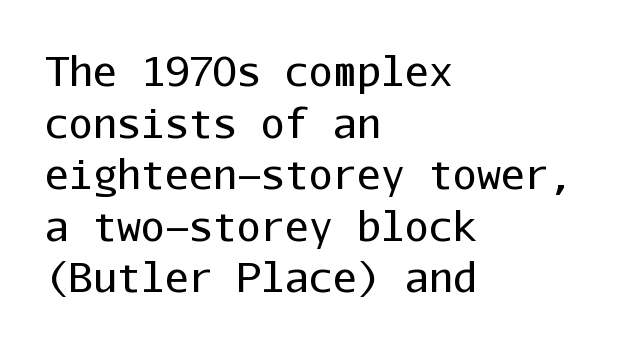
The image shows 40 px regular-weight sans-serif type, upright, monospaced; set left-aligned, normal line spacing (1.29x), normal letter spacing, not underlined; low stroke contrast and a medium x-height.
